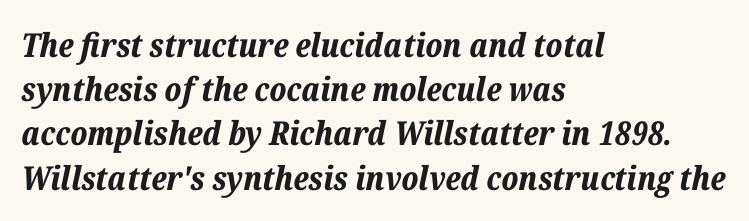
This block has exactly the height ordinary leading produces. Strokes here are thick enough to call this a true bold. The passage shown leans; its letterforms are oblique. Each letter keeps its own natural width here, so spacing adapts to shape. The letterforms sit shoulder to shoulder at normal distance. Clear beneath every line of the passage.
